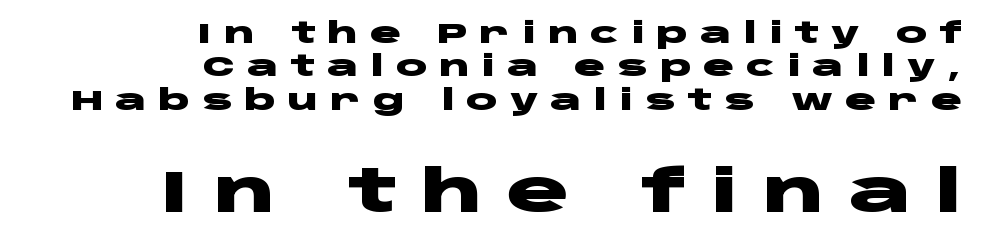
Q: Is the text bold? A: Yes.
Q: Is the text italic (slanted)? A: No, it is upright.
Q: Is the typeface a serif or a sans-serif typeface? A: Sans-serif.
Q: Is the text underlined? A: No.
Q: How is the paragraph aligned? A: Right-aligned.
Q: Is the spacing between letters normal or unusually wide? A: Unusually wide.
Q: Is the spacing between lines tight, normal or loose? A: Tight.
Q: Which block of text is set in a larger size, the first (top) or the second (bottom)? A: The second (bottom) one.
Q: Width (condensed, normal, or wide)? A: Wide.
Q: Stroke contrast? A: Low.
Q: x-height? A: Large.
Q: Monospaced? A: No.
